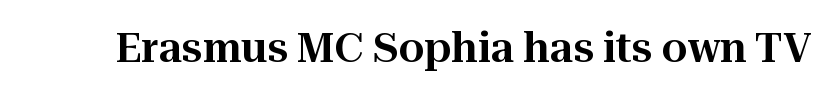
Standard letterfit; no display-style spreading of the glyphs. The letters carry serifs — small finishing strokes at the ends of their stems. Decoration check: the copy has no underline. Do the characters align in a grid? No, the font is proportional.
